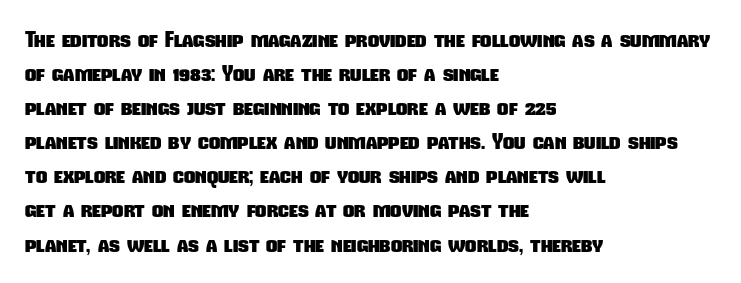
Q: Is the text bold? A: Yes.
Q: Is the text underlined? A: No.
Q: How is the paragraph aligned? A: Left-aligned.
Q: Is the spacing between letters normal or unusually wide? A: Normal.
Q: Is the spacing between lines tight, normal or loose? A: Normal.
